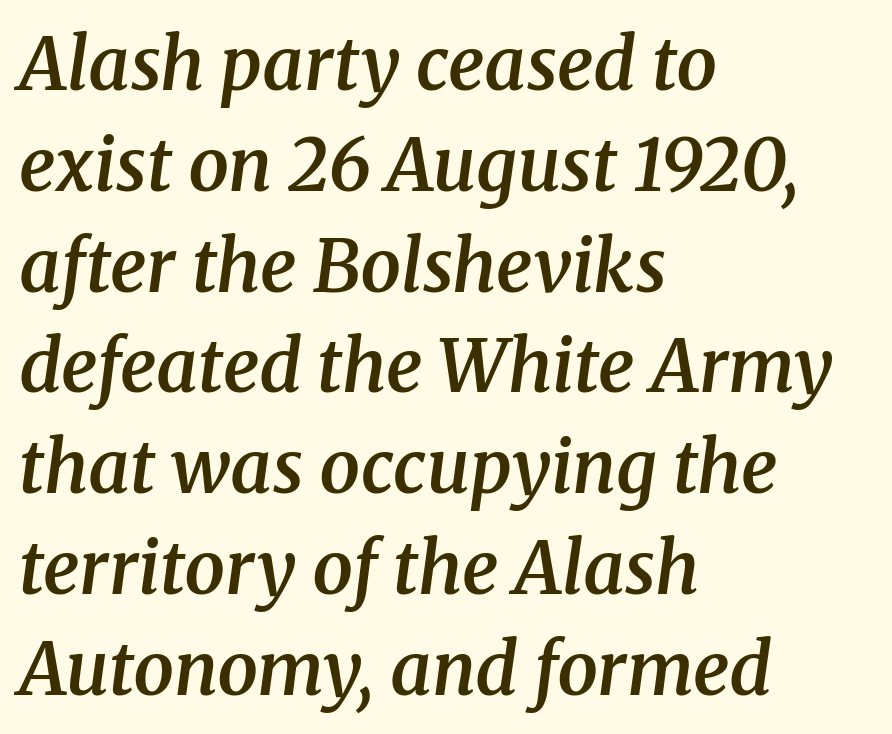
This sample uses a serif face. The rendering uses natural spacing where letterforms have individual widths. Weight check: semibold — heavier than regular, not quite bold. The passage shown stacks its lines at a standard gap.
